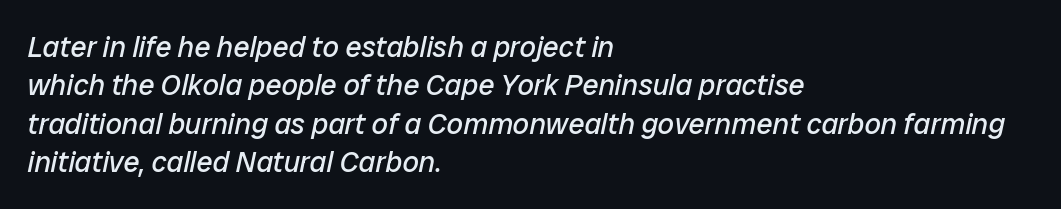
Q: Is the text bold? A: No.
Q: Is the text italic (slanted)? A: Yes, it leans right by about 12 degrees.
Q: Is the text underlined? A: No.
Q: How is the paragraph aligned? A: Left-aligned.
Q: Is the spacing between letters normal or unusually wide? A: Normal.
Q: Is the spacing between lines tight, normal or loose? A: Normal.
Q: Width (condensed, normal, or wide)? A: Normal.
Q: Stroke contrast? A: Low.
Q: x-height? A: Medium.
Q: Monospaced? A: No.
